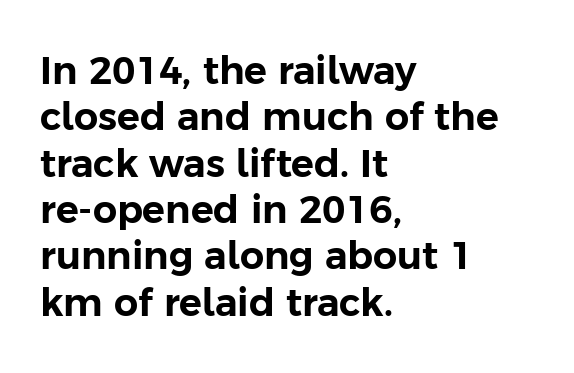
The specimen omits any rule beneath the text block's lines. Reading down the block, your eye returns to a fixed left position each line. The letters advance in unequal steps, a hallmark of proportional type. Observe the ordinary spacing: letters are neighbours, not strangers. Nope, not italic — everything's standing straight. This rendering employs a face without finishing strokes, i.e., a sans-serif.
